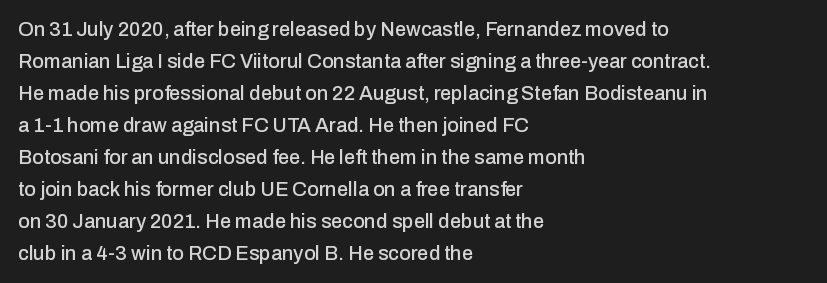
Posture: straight, roman, zero tilt. The ragged edge is on the right, which tells us the setting is flush left. The words here are not underlined. Inter-character spacing is left at the font's built-in metrics. What's the leading like? Ordinary, nothing unusual.
